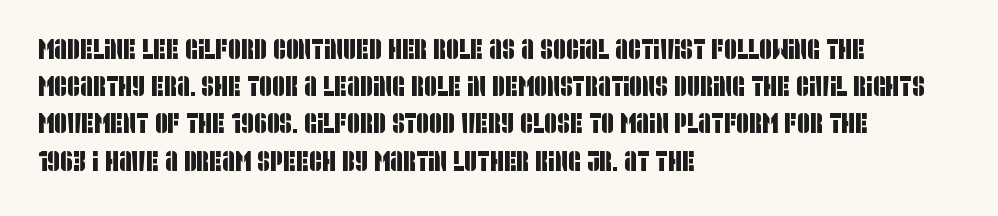
These lines are rendered in a variable-pitch font. The compositor pushed each line to the left boundary. Regarding serifs, this sample does without them. The horizontal fit of the characters is conventional and even. Just letters on the line, the space beneath them empty.
